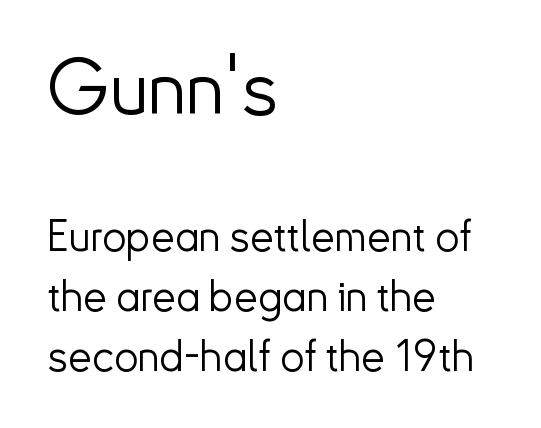
Q: Is the text bold? A: No.
Q: Is the text italic (slanted)? A: No, it is upright.
Q: Is the typeface a serif or a sans-serif typeface? A: Sans-serif.
Q: Is the text underlined? A: No.
Q: How is the paragraph aligned? A: Left-aligned.
Q: Is the spacing between letters normal or unusually wide? A: Normal.
Q: Is the spacing between lines tight, normal or loose? A: Normal.
Q: Which block of text is set in a larger size, the first (top) or the second (bottom)? A: The first (top) one.
Q: Width (condensed, normal, or wide)? A: Normal.
Q: Stroke contrast? A: Low.
Q: x-height? A: Small.
Q: Monospaced? A: No.
